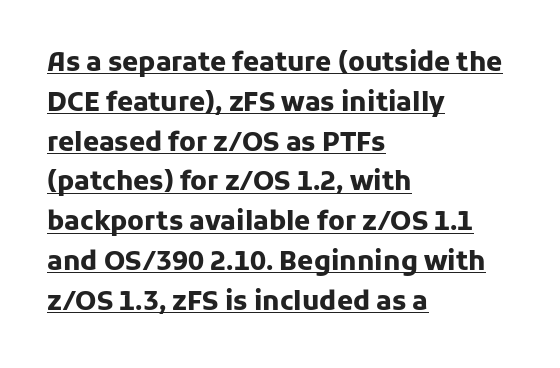
{"italic": "no", "bold": "yes", "underline": "yes", "align": "left", "line_spacing": "normal", "line_spacing_ratio": 1.53, "letter_spacing": "normal", "letter_spacing_em": 0.0, "glyph_px": 26}
